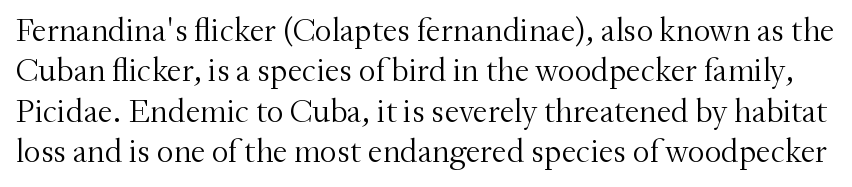
{"serif": "yes", "italic": "no", "bold": "no", "weight": "light", "width": "normal", "stroke_contrast": "medium", "x_height": "small", "monospaced": "no", "underline": "no", "line_spacing_ratio": 1.22, "letter_spacing": "normal", "letter_spacing_em": 0.0, "glyph_px": 33}
